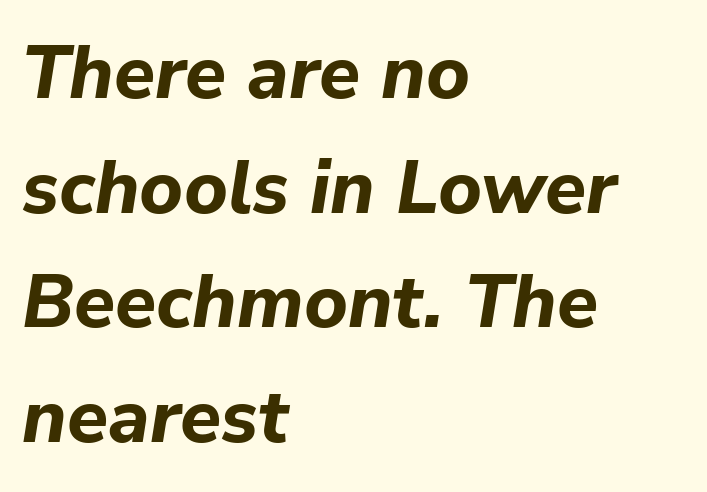
You could call the tracking neutral — neither tight nor loose. The rendering applies a slant to the glyphs. The passage shown is typed in a proportional face where columns would drift. The sample has been set heavy, in full bold. Letters rest on an invisible, unmarked baseline. All the whitespace from short lines collects on the right.
